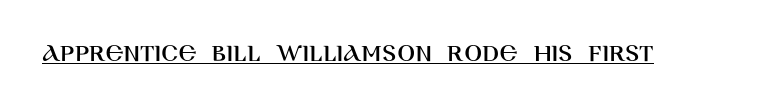
The image shows 26 px text type, upright; set normal letter spacing, underlined.
